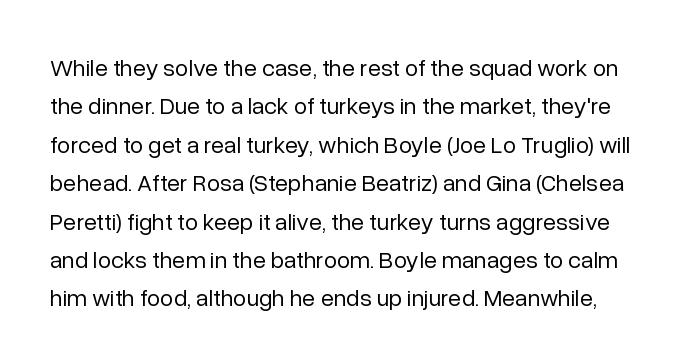
{"italic": "no", "bold": "no", "underline": "no", "line_spacing": "normal", "line_spacing_ratio": 1.6, "letter_spacing": "normal", "letter_spacing_em": 0.0, "glyph_px": 24}
